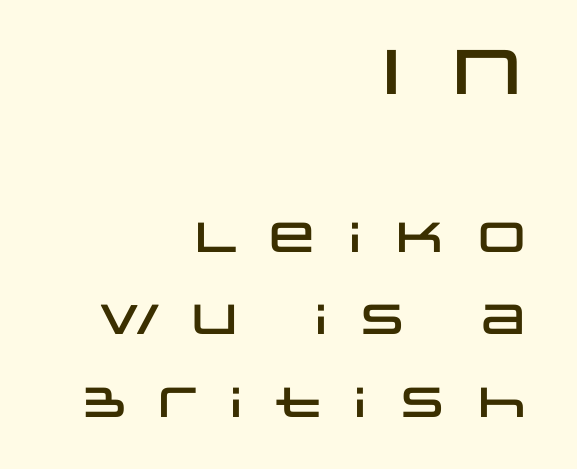
Q: Is the text italic (slanted)? A: No, it is upright.
Q: Is the typeface a serif or a sans-serif typeface? A: Sans-serif.
Q: Is the text underlined? A: No.
Q: How is the paragraph aligned? A: Right-aligned.
Q: Is the spacing between letters normal or unusually wide? A: Unusually wide.
Q: Is the spacing between lines tight, normal or loose? A: Loose.
Q: Which block of text is set in a larger size, the first (top) or the second (bottom)? A: The first (top) one.
Q: Width (condensed, normal, or wide)? A: Wide.
Q: Stroke contrast? A: Low.
Q: x-height? A: Large.
Q: Monospaced? A: No.
